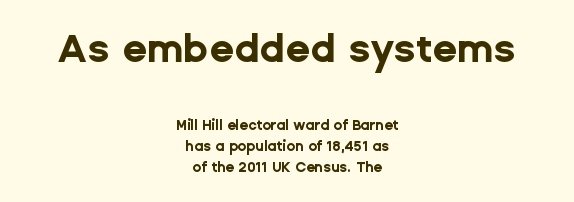
The image shows 40 px bold sans-serif type, upright; set centered, normal line spacing (1.48x), normal letter spacing, not underlined; the first (top) block is 2.86x larger; low stroke contrast and a medium x-height.
